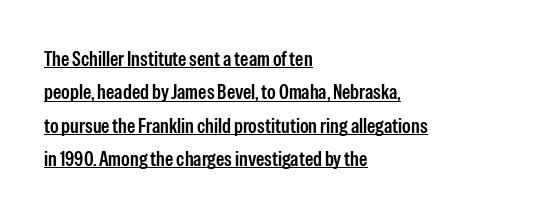
Q: Is the text italic (slanted)? A: No, it is upright.
Q: Is the text underlined? A: Yes.
Q: How is the paragraph aligned? A: Left-aligned.
Q: Is the spacing between letters normal or unusually wide? A: Normal.
Q: Is the spacing between lines tight, normal or loose? A: Normal.
